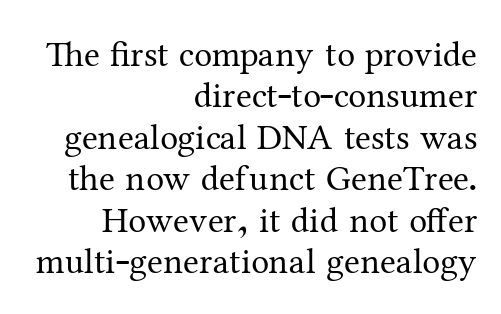
Q: Is the text bold? A: No.
Q: Is the text italic (slanted)? A: No, it is upright.
Q: Is the typeface a serif or a sans-serif typeface? A: Serif.
Q: Is the text underlined? A: No.
Q: How is the paragraph aligned? A: Right-aligned.
Q: Is the spacing between letters normal or unusually wide? A: Normal.
Q: Is the spacing between lines tight, normal or loose? A: Tight.
Q: Width (condensed, normal, or wide)? A: Normal.
Q: Stroke contrast? A: Medium.
Q: x-height? A: Medium.
Q: Monospaced? A: No.
